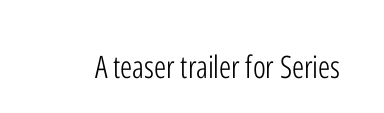
{"serif": "no", "italic": "no", "bold": "no", "weight": "light", "width": "condensed", "stroke_contrast": "low", "x_height": "medium", "monospaced": "no", "underline": "no", "letter_spacing": "normal", "letter_spacing_em": 0.0, "glyph_px": 31}
